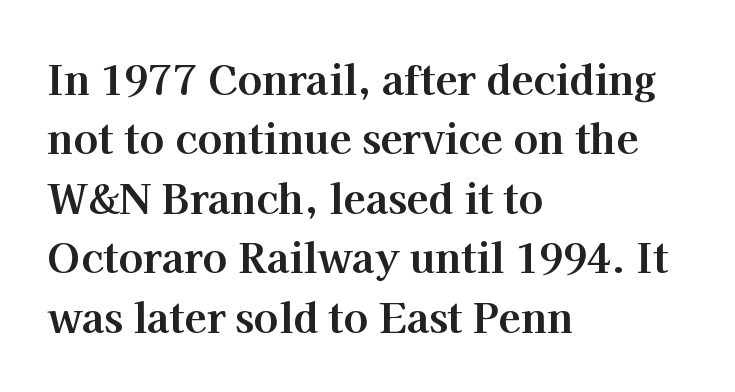
Q: Is the text bold? A: Yes.
Q: Is the text italic (slanted)? A: No, it is upright.
Q: Is the typeface a serif or a sans-serif typeface? A: Serif.
Q: Is the text underlined? A: No.
Q: How is the paragraph aligned? A: Left-aligned.
Q: Is the spacing between letters normal or unusually wide? A: Normal.
Q: Is the spacing between lines tight, normal or loose? A: Normal.
Q: Width (condensed, normal, or wide)? A: Normal.
Q: Stroke contrast? A: High.
Q: x-height? A: Medium.
Q: Monospaced? A: No.
